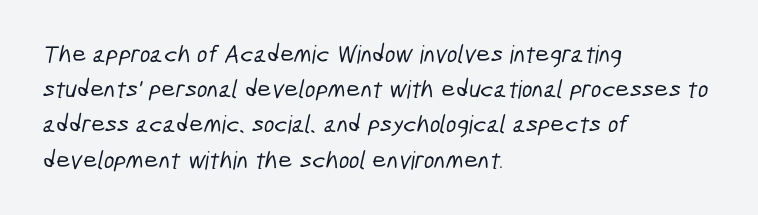
Q: Is the text underlined? A: No.
Q: How is the paragraph aligned? A: Left-aligned.
Q: Is the spacing between letters normal or unusually wide? A: Normal.
Q: Is the spacing between lines tight, normal or loose? A: Normal.
